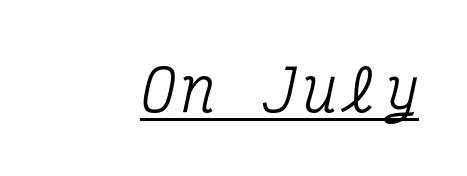
Looking at the ascenders, they clearly lean. Like a heading marked for emphasis, these lines bear an underscore. Think of a typewriter: that constant character pitch is what you see here. Little horizontal feet cap the strokes, marking this as serif type.
